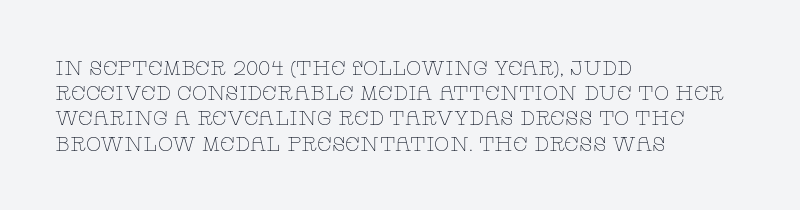
Q: Is the text bold? A: No.
Q: Is the text italic (slanted)? A: No, it is upright.
Q: Is the text underlined? A: No.
Q: How is the paragraph aligned? A: Left-aligned.
Q: Is the spacing between letters normal or unusually wide? A: Normal.
Q: Is the spacing between lines tight, normal or loose? A: Normal.
